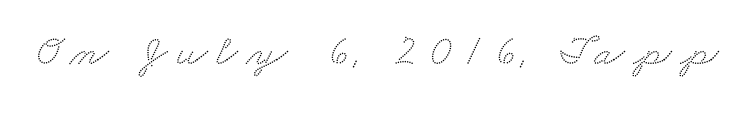
The image shows 44 px wide serif type; set not underlined; medium stroke contrast and a small x-height.
